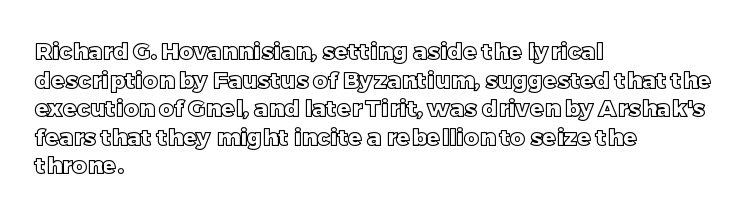
Each line starts at the same left margin while the right side varies. This sample uses plain, unmodified letter spacing. Only glyphs here, with clear space below each row. The letters stand upright; this is a roman face.
